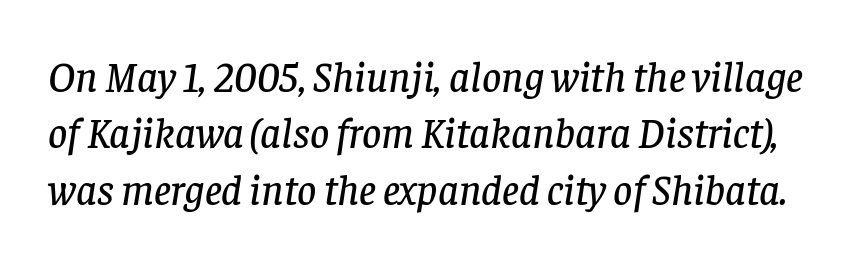
The image shows 42 px serif type, italic (leaning right); set normal line spacing (1.34x), normal letter spacing, not underlined; low stroke contrast and a large x-height.
